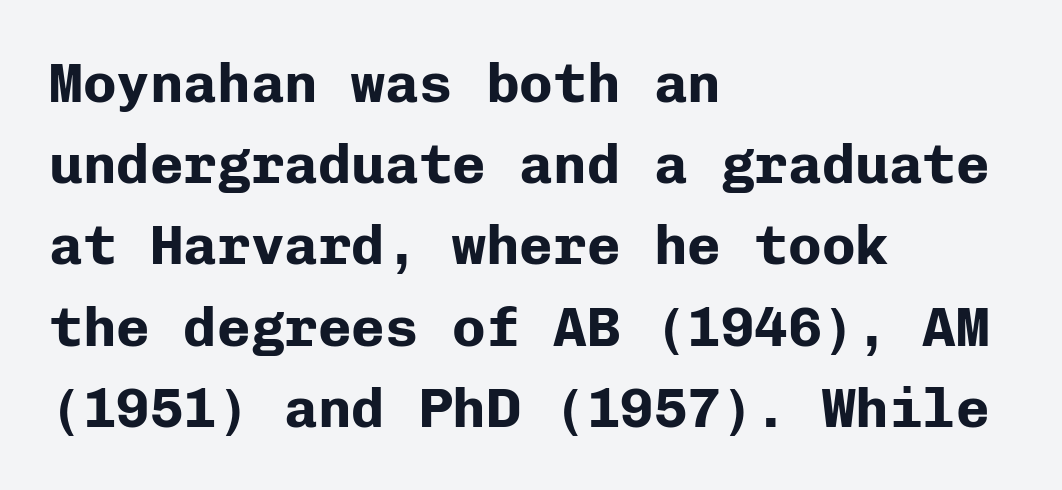
{"serif": "no", "italic": "no", "bold": "yes", "weight": "bold", "width": "normal", "stroke_contrast": "low", "x_height": "medium", "monospaced": "yes", "underline": "no", "align": "left", "line_spacing": "normal", "line_spacing_ratio": 1.45, "letter_spacing": "normal", "letter_spacing_em": 0.0, "glyph_px": 56}
